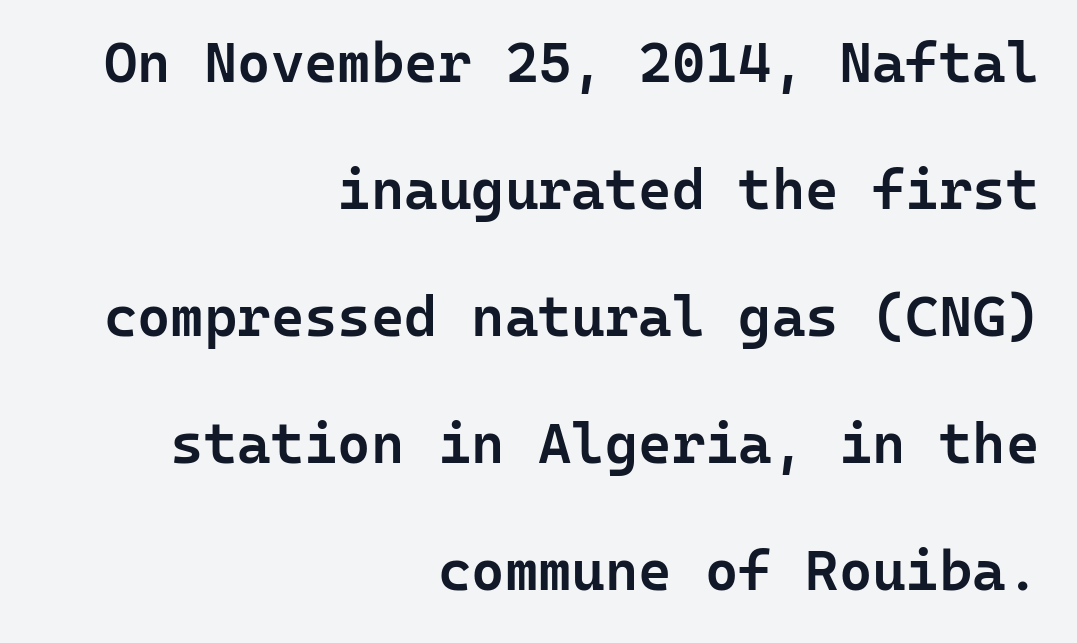
The image shows 57 px semibold sans-serif type, upright, monospaced; set right-aligned, loose line spacing (2.23x), normal letter spacing, not underlined; low stroke contrast and a medium x-height.
